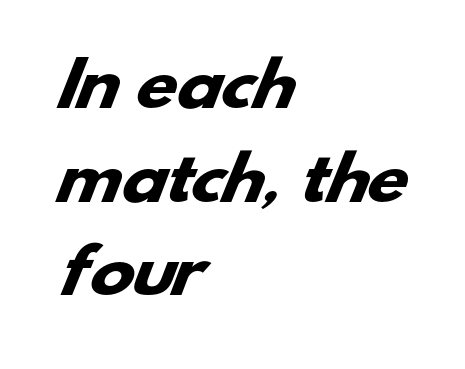
The image shows 60 px heavy, wide sans-serif type; set left-aligned, normal line spacing (1.56x), normal letter spacing, not underlined; low stroke contrast and a small x-height.
